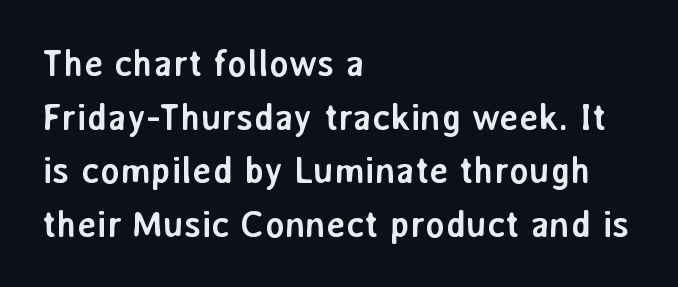
The image shows 37 px semibold sans-serif type, upright; set left-aligned, normal line spacing (1.45x), normal letter spacing, not underlined; low stroke contrast and a medium x-height.
